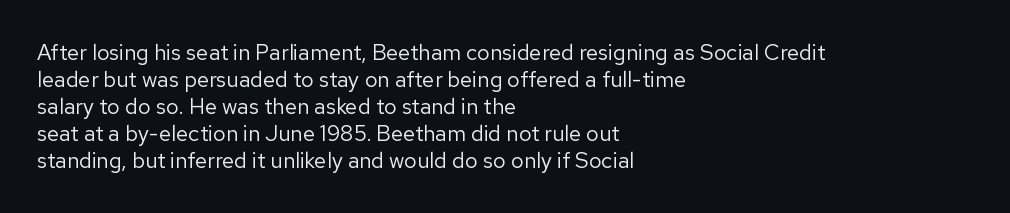
Beneath every word, the page is bare. The lettering holds an erect, upright posture throughout. Caption: face not bold, strokes unweighted. The gaps between neighbouring characters are ordinary and unremarkable.
